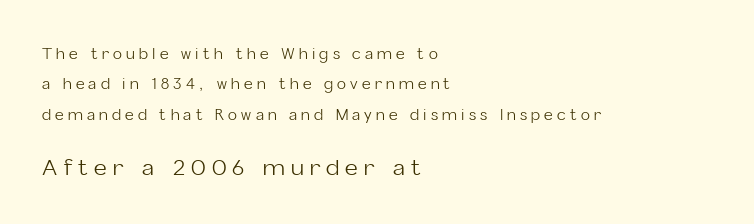
Q: Is the text bold? A: No.
Q: Is the text italic (slanted)? A: No, it is upright.
Q: Is the text underlined? A: No.
Q: How is the paragraph aligned? A: Left-aligned.
Q: Is the spacing between letters normal or unusually wide? A: Unusually wide.
Q: Is the spacing between lines tight, normal or loose? A: Loose.
Q: Which block of text is set in a larger size, the first (top) or the second (bottom)? A: The second (bottom) one.
